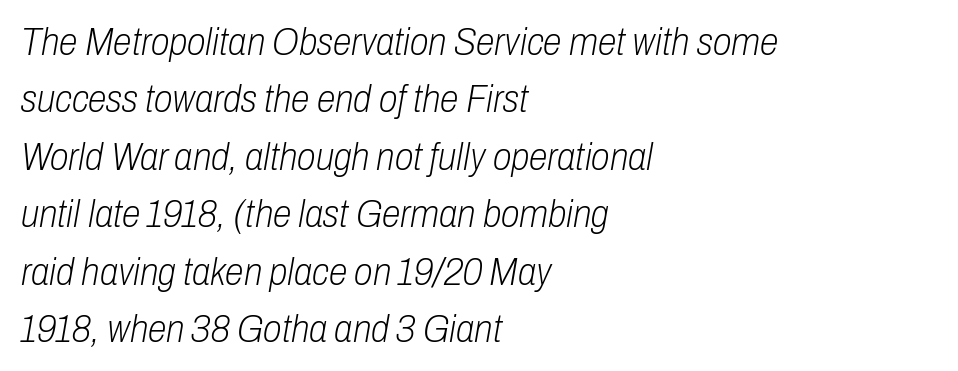
The image shows 38 px light, condensed type, italic (leaning right); set left-aligned, normal line spacing (1.51x), normal letter spacing, not underlined; low stroke contrast and a medium x-height.
